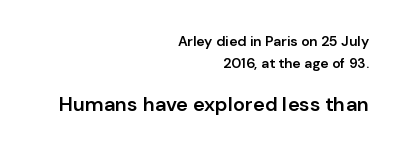
{"italic": "no", "bold": "semi", "underline": "no", "align": "right", "line_spacing": "normal", "line_spacing_ratio": 1.55, "letter_spacing": "normal", "letter_spacing_em": 0.0, "larger_block": "second", "size_ratio": 1.43, "glyph_px": 20}
